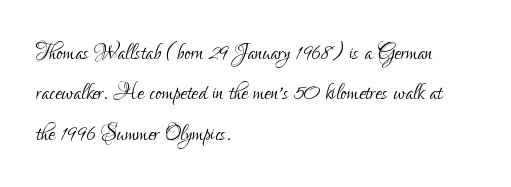
Each word holds together tightly as a unit, with standard inter-letter gaps. On a weight scale, this lands at 450 or below. Serifs: no, the terminals of the letterforms are clean. You could not count columns in this text — the font is proportionally spaced.
